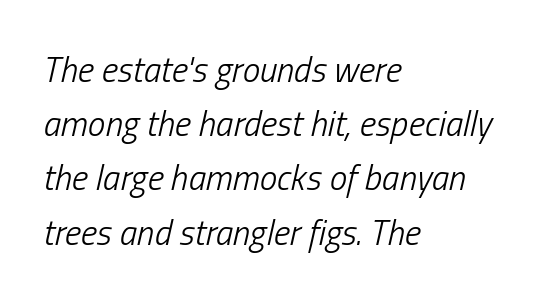
Think standard paragraph weight, or any step lighter than that. Horizontal bands of white between lines are of average thickness. The lettering tilts uniformly, giving the passage an italic look. The horizontal fit of the characters is conventional and even. Decoration check: the copy has no underline.
